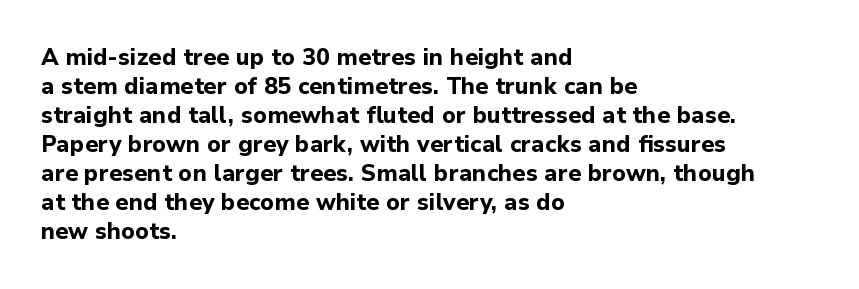
The image shows 23 px bold type, upright; set left-aligned, normal line spacing (1.26x), normal letter spacing, not underlined.
